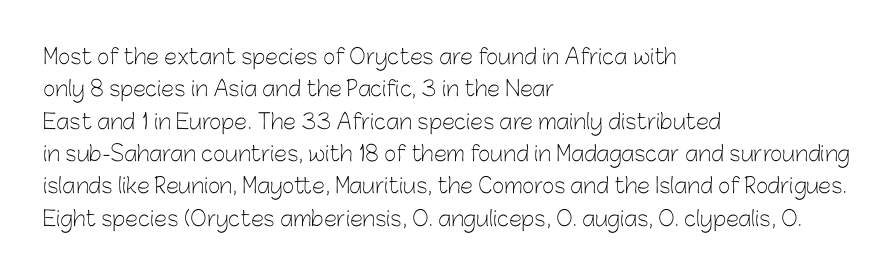
Q: Is the text bold? A: No.
Q: Is the text italic (slanted)? A: No, it is upright.
Q: Is the text underlined? A: No.
Q: How is the paragraph aligned? A: Left-aligned.
Q: Is the spacing between letters normal or unusually wide? A: Normal.
Q: Is the spacing between lines tight, normal or loose? A: Normal.
